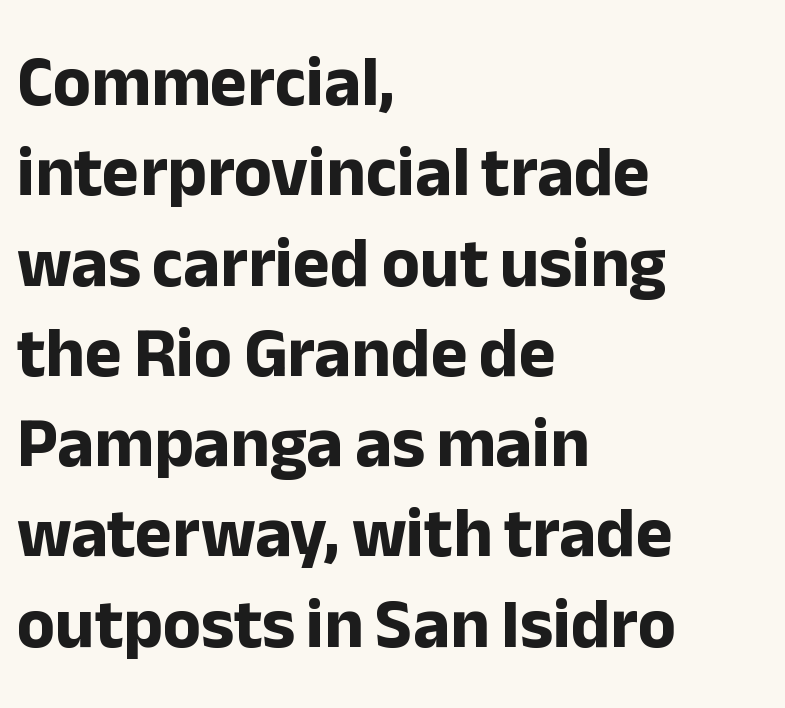
Q: Is the text bold? A: Yes.
Q: Is the text italic (slanted)? A: No, it is upright.
Q: Is the typeface a serif or a sans-serif typeface? A: Sans-serif.
Q: Is the text underlined? A: No.
Q: How is the paragraph aligned? A: Left-aligned.
Q: Is the spacing between letters normal or unusually wide? A: Normal.
Q: Is the spacing between lines tight, normal or loose? A: Normal.
Q: Width (condensed, normal, or wide)? A: Normal.
Q: Stroke contrast? A: Low.
Q: x-height? A: Medium.
Q: Monospaced? A: No.
